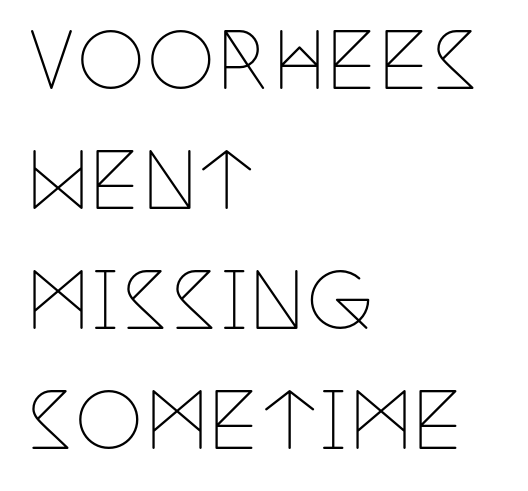
Spacing between characters is what you'd get straight out of the box. Check where the strokes stop: tiny serifs finish them off. Rendered with straight, roman letterforms. Weight class: somewhere from thin through regular. Just letters on the line, the space beneath them empty.
